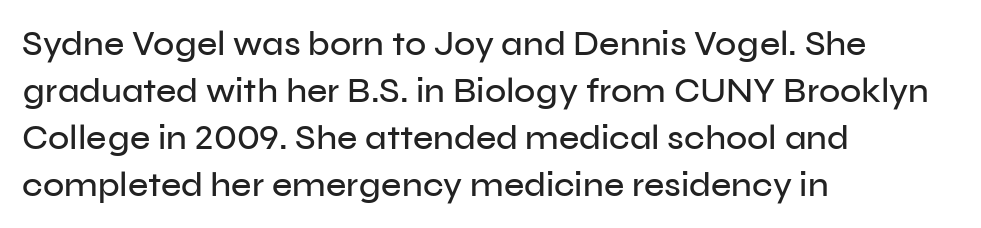
Q: Is the text italic (slanted)? A: No, it is upright.
Q: Is the typeface a serif or a sans-serif typeface? A: Sans-serif.
Q: Is the text underlined? A: No.
Q: How is the paragraph aligned? A: Left-aligned.
Q: Is the spacing between letters normal or unusually wide? A: Normal.
Q: Is the spacing between lines tight, normal or loose? A: Normal.
Q: Width (condensed, normal, or wide)? A: Normal.
Q: Stroke contrast? A: Low.
Q: x-height? A: Medium.
Q: Monospaced? A: No.
